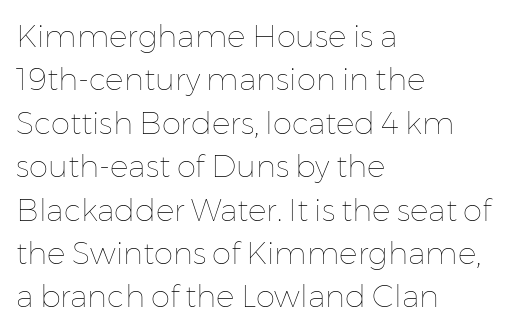
A bare baseline throughout the passage. These lines were composed using upright roman letters. A typesetter would call this zero additional tracking. Proportional: the letters do not fall into vertical columns. This reads as an unemphasized weight, regular at the heaviest. Layout note: lines flush left.
